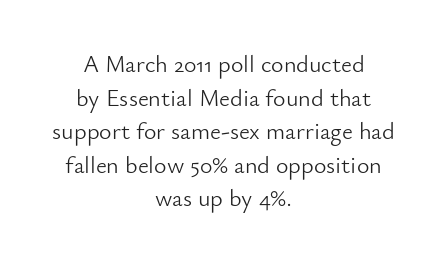
{"italic": "no", "bold": "no", "underline": "no", "align": "center", "line_spacing": "normal", "line_spacing_ratio": 1.4, "letter_spacing": "normal", "letter_spacing_em": 0.0, "glyph_px": 24}
